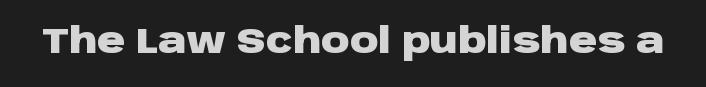
Is the type bold? Yes — the strokes are clearly thick and heavy. Serif or sans? Sans — the stroke terminals are bare. This sample uses an upright cut, with every glyph sitting square on the baseline. The glyphs are unaccompanied by any horizontal stroke below them. Each word holds together tightly as a unit, with standard inter-letter gaps. A typesetter would call this proportional, since set widths differ per character.
